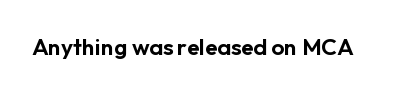
Q: Is the text italic (slanted)? A: No, it is upright.
Q: Is the text underlined? A: No.
Q: Is the spacing between letters normal or unusually wide? A: Normal.
